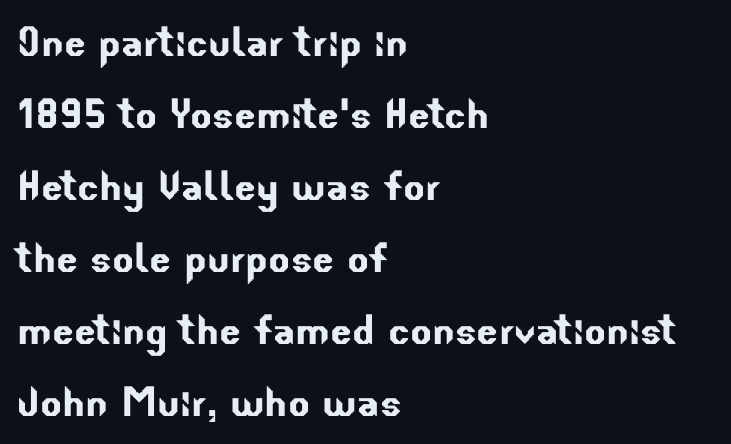
{"serif": "no", "width": "normal", "stroke_contrast": "low", "x_height": "small", "monospaced": "no", "underline": "no", "align": "left", "line_spacing": "normal", "line_spacing_ratio": 1.41, "letter_spacing": "normal", "letter_spacing_em": 0.0, "glyph_px": 51}
